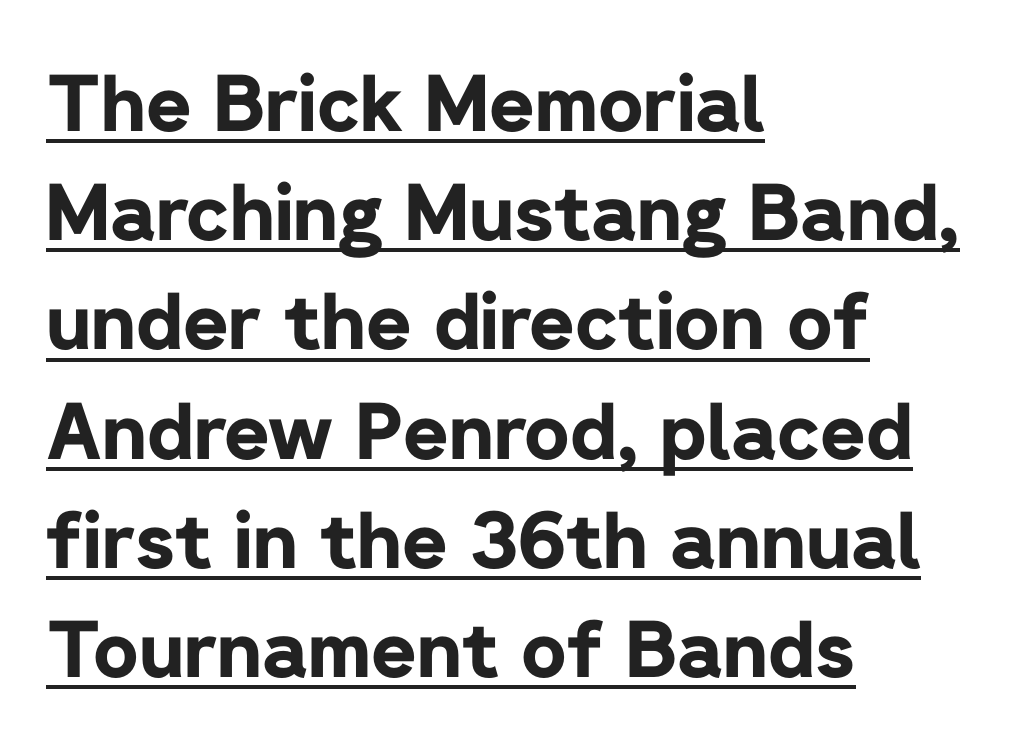
{"serif": "no", "italic": "no", "bold": "yes", "weight": "bold", "width": "normal", "stroke_contrast": "low", "x_height": "medium", "monospaced": "no", "underline": "yes", "align": "left", "line_spacing": "normal", "line_spacing_ratio": 1.4, "letter_spacing": "normal", "letter_spacing_em": 0.0, "glyph_px": 78}
